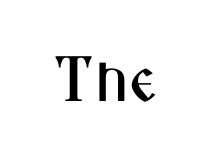
The typeface chosen for these lines omits serifs. Compared with typical body copy, the letter spacing here is the same. Posture: vertical. Do the characters align in a grid? No, the font is proportional. Underlining? Definitely not there.
